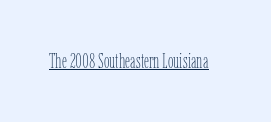
{"italic": "no", "bold": "no", "underline": "yes", "letter_spacing": "normal", "letter_spacing_em": 0.0, "glyph_px": 20}
